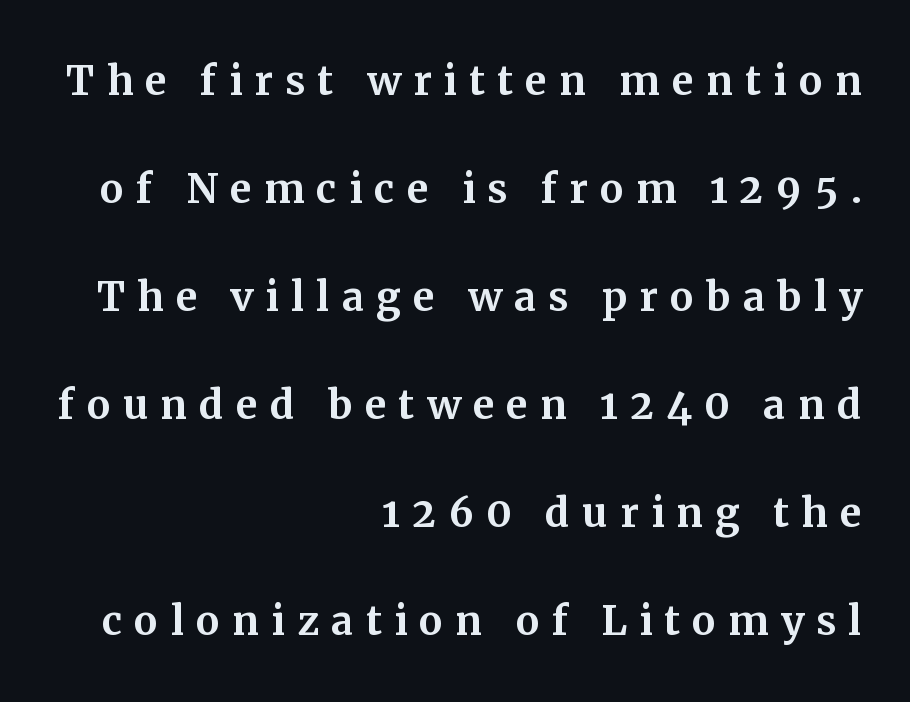
The image shows 54 px serif type, upright; set right-aligned, loose line spacing (2.0x), unusually wide letter spacing (+0.22 em), not underlined; medium stroke contrast and a medium x-height.
